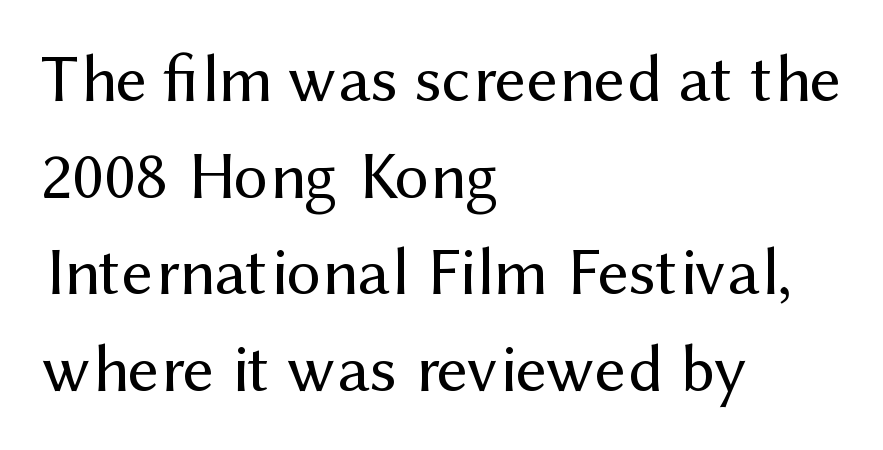
{"serif": "no", "italic": "no", "bold": "no", "weight": "regular", "width": "normal", "stroke_contrast": "medium", "x_height": "medium", "monospaced": "no", "underline": "no", "align": "left", "line_spacing": "normal", "line_spacing_ratio": 1.42, "letter_spacing": "normal", "letter_spacing_em": 0.0, "glyph_px": 68}
